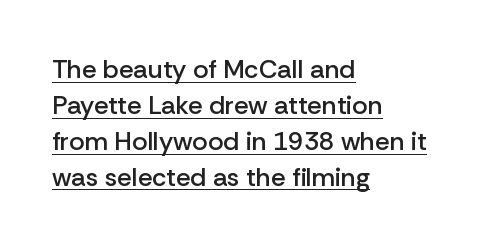
{"italic": "no", "bold": "semi", "underline": "yes", "align": "left", "line_spacing": "normal", "line_spacing_ratio": 1.38, "letter_spacing": "normal", "letter_spacing_em": 0.0, "glyph_px": 26}
